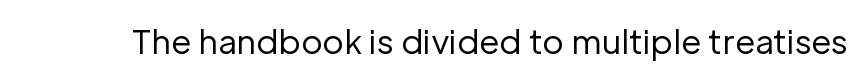
The image shows 33 px regular-weight sans-serif type, upright; set normal letter spacing, not underlined; low stroke contrast and a medium x-height.
